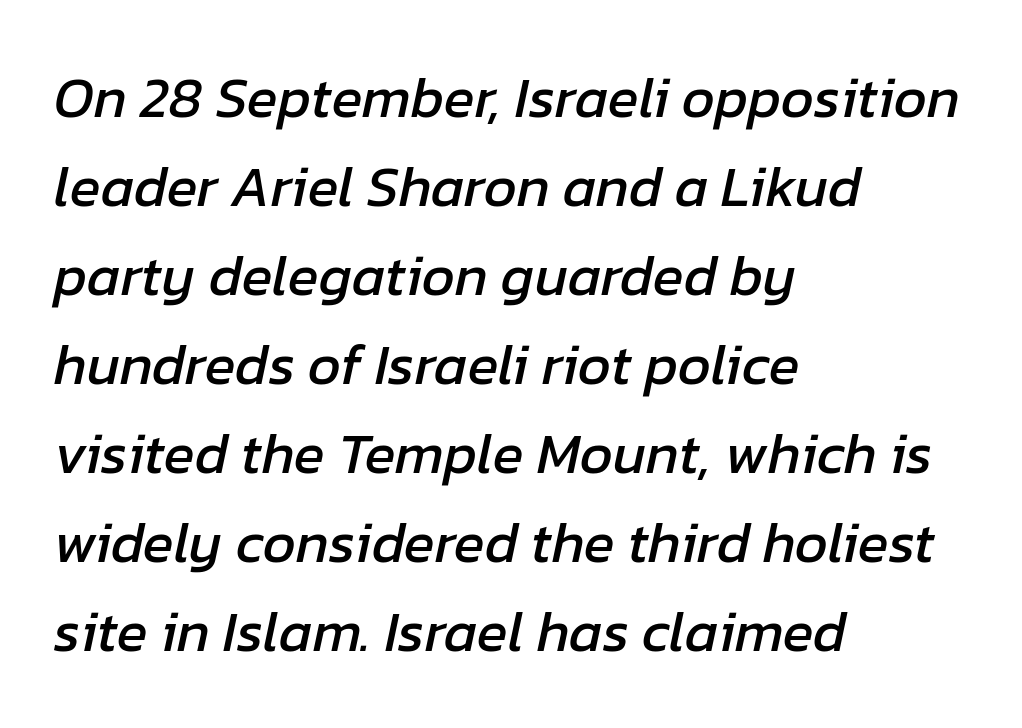
Is the letter spacing exaggerated? No — it looks like the ordinary default. Where is the straight margin? On the left. Rows of type keep a routine distance in the vertical direction. This sample has the flowing, uneven cadence of proportional lettering. Check the space under the baseline: it is left empty.
